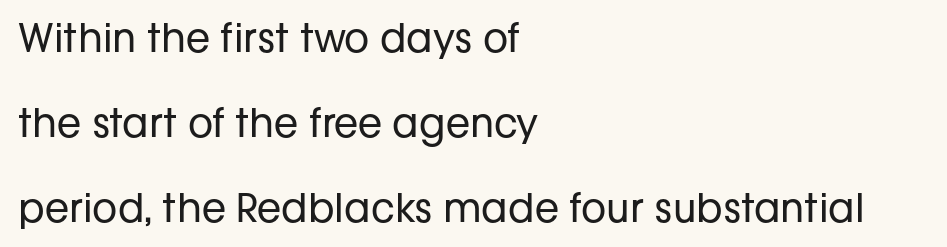
Every character sits straight up, as roman type does. Character widths vary here, with narrow letters taking less room than wide ones. Inter-character spacing is left at the font's built-in metrics. Does the leading feel generous? Absolutely, it's lavish.
